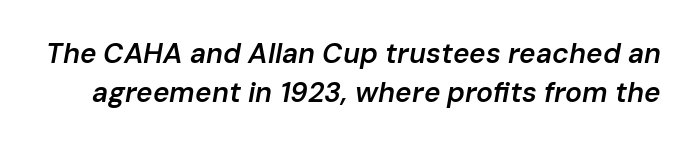
The image shows 28 px semibold type, italic (leaning right); set normal line spacing (1.41x), normal letter spacing, not underlined; low stroke contrast and a medium x-height.
